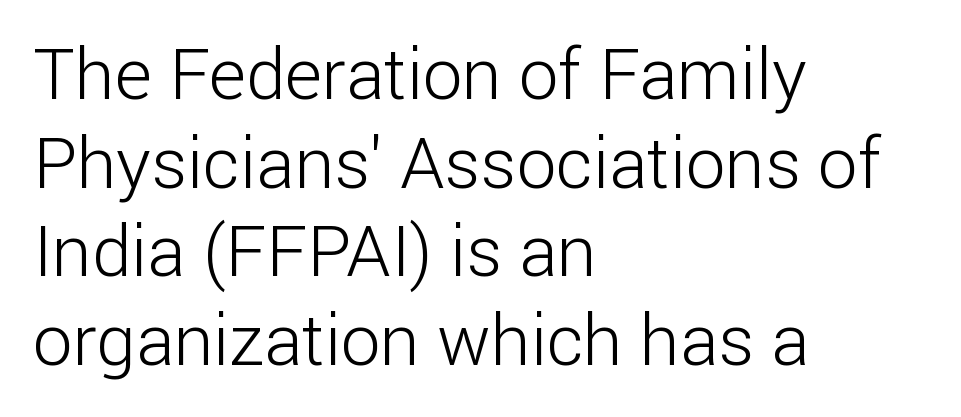
The image shows 71 px light sans-serif type, upright; set left-aligned, normal line spacing (1.25x), normal letter spacing, not underlined; low stroke contrast and a medium x-height.
